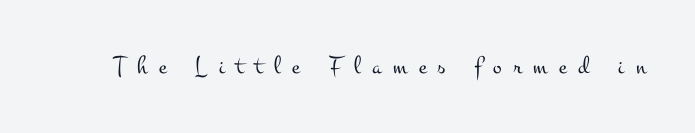
The glyphs are unaccompanied by any horizontal stroke below them. Think standard paragraph weight, or any step lighter than that. The tracking jumps out immediately: characters are airy and widely separated.
